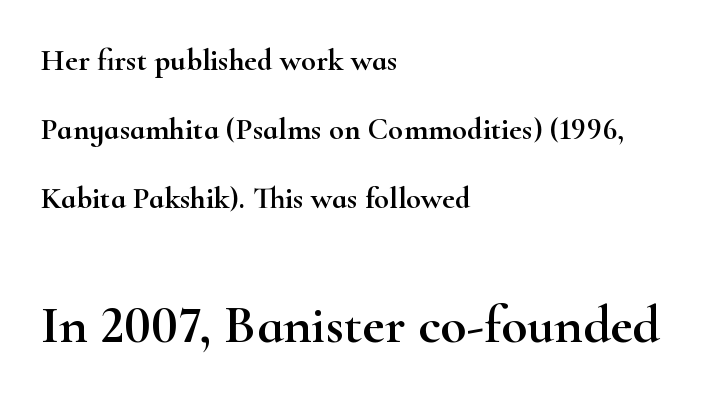
Stroke terminals: seriffed. Vertical spacing — loose. You could call the tracking neutral — neither tight nor loose. No italicization has been applied; the sample stays upright. Proportional: the letters do not fall into vertical columns.
